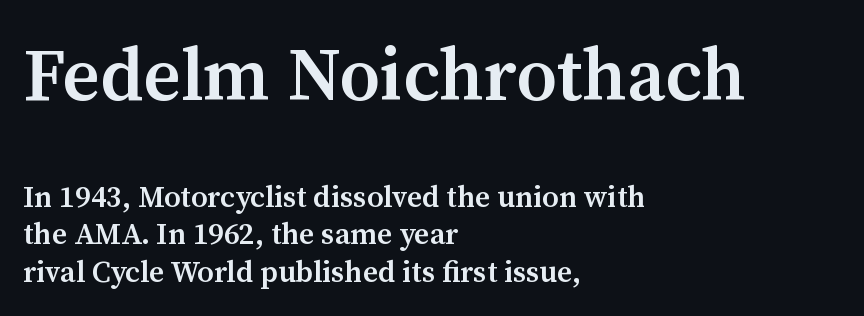
Q: Is the text bold? A: Semi-bold.
Q: Is the text italic (slanted)? A: No, it is upright.
Q: Is the typeface a serif or a sans-serif typeface? A: Serif.
Q: Is the text underlined? A: No.
Q: How is the paragraph aligned? A: Left-aligned.
Q: Is the spacing between letters normal or unusually wide? A: Normal.
Q: Is the spacing between lines tight, normal or loose? A: Normal.
Q: Which block of text is set in a larger size, the first (top) or the second (bottom)? A: The first (top) one.
Q: Width (condensed, normal, or wide)? A: Normal.
Q: Stroke contrast? A: Medium.
Q: x-height? A: Medium.
Q: Monospaced? A: No.
